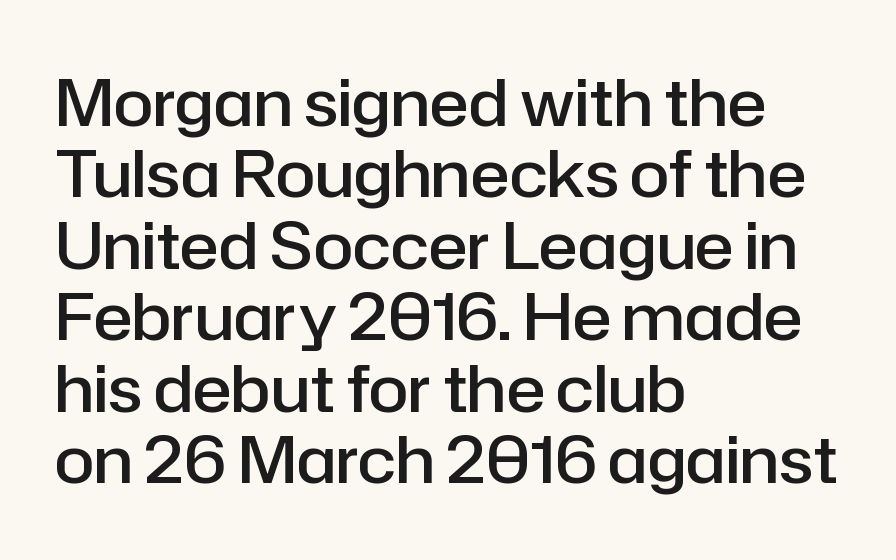
{"serif": "no", "italic": "no", "bold": "semi", "weight": "semibold", "width": "normal", "stroke_contrast": "low", "x_height": "medium", "monospaced": "no", "underline": "no", "align": "left", "line_spacing": "tight", "line_spacing_ratio": 1.1, "letter_spacing": "normal", "letter_spacing_em": 0.0, "glyph_px": 65}
